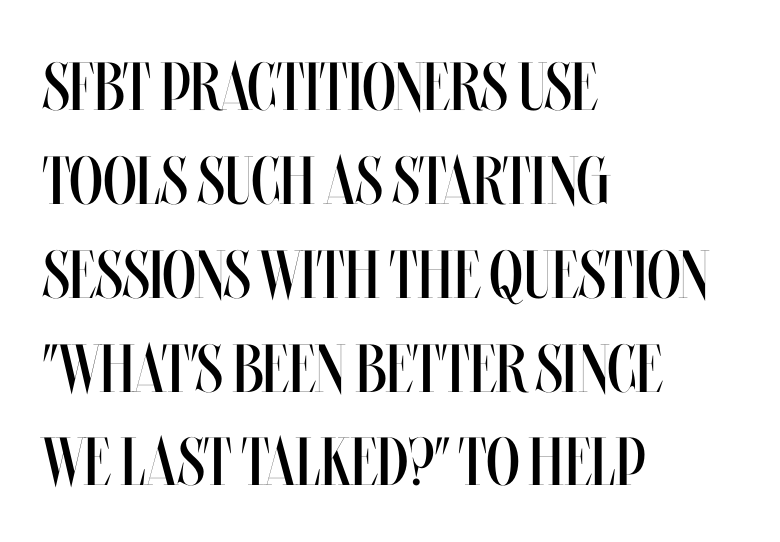
Think of a printed novel: that variable character pitch is what you see here. A classic flush-left, rag-right setting is used for this passage. Each row of text sits above clean, open space. Spacing between characters is what you'd get straight out of the box. The lines sit at an ordinary, default distance from one another. This reads as an unemphasized weight, regular at the heaviest.
